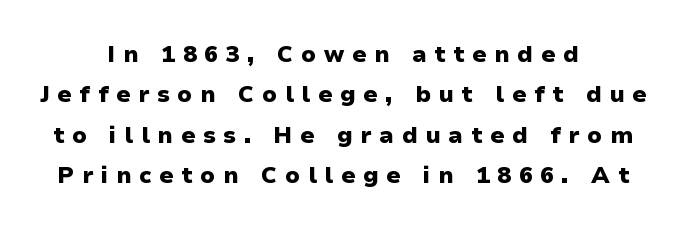
Q: Is the text bold? A: Yes.
Q: Is the text italic (slanted)? A: No, it is upright.
Q: Is the text underlined? A: No.
Q: How is the paragraph aligned? A: Centered.
Q: Is the spacing between letters normal or unusually wide? A: Unusually wide.
